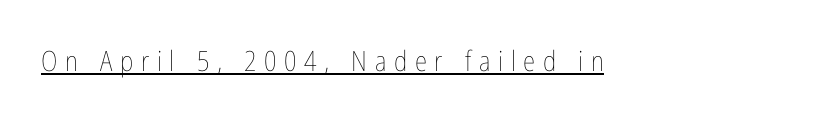
{"italic": "no", "bold": "no", "weight": "thin", "width": "condensed", "stroke_contrast": "low", "x_height": "medium", "monospaced": "no", "underline": "yes", "letter_spacing": "wide", "letter_spacing_em": 0.27, "glyph_px": 28}
